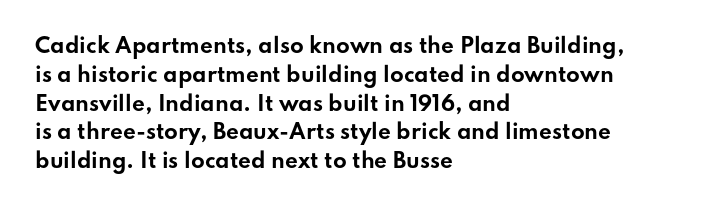
The image shows 20 px bold type, upright; set left-aligned, normal line spacing (1.44x), normal letter spacing, not underlined.
